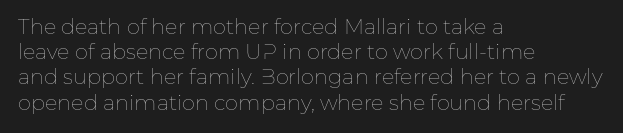
{"italic": "no", "bold": "no", "underline": "no", "align": "left", "line_spacing_ratio": 1.2, "letter_spacing": "normal", "letter_spacing_em": 0.0, "glyph_px": 21}
